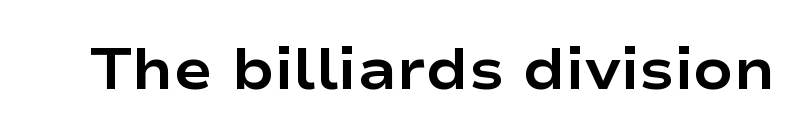
A typesetter would mark this as roman, not italic. Varying glyph widths throughout — classic text-font behaviour. Observe the ordinary spacing: letters are neighbours, not strangers. I'd call this a sans setting — the letters go barefoot. The passage shown is emphatically bold.
